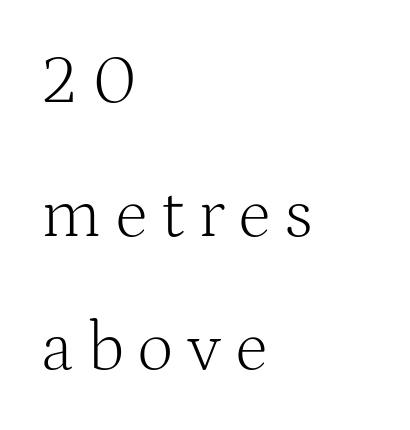
Q: Is the text bold? A: No.
Q: Is the text italic (slanted)? A: No, it is upright.
Q: Is the typeface a serif or a sans-serif typeface? A: Serif.
Q: Is the text underlined? A: No.
Q: How is the paragraph aligned? A: Left-aligned.
Q: Is the spacing between letters normal or unusually wide? A: Unusually wide.
Q: Is the spacing between lines tight, normal or loose? A: Loose.
Q: Width (condensed, normal, or wide)? A: Normal.
Q: Stroke contrast? A: Medium.
Q: x-height? A: Medium.
Q: Monospaced? A: No.
